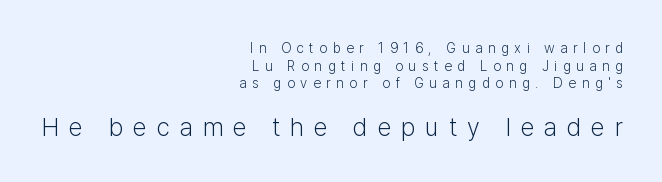
The image shows 25 px text type, upright; set right-aligned, normal line spacing (1.26x), unusually wide letter spacing (+0.4 em), not underlined; the second (bottom) block is 1.79x larger.
